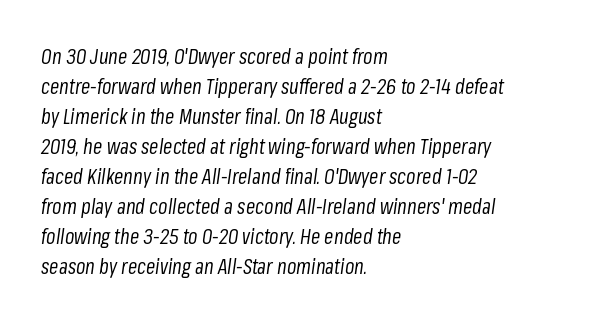
A typesetter would call this zero additional tracking. Leftover space on each line is placed entirely after the last word. A typesetter would mark this as italic. The passage shown stacks its lines at a standard gap. The zone under the glyphs is completely vacant.
